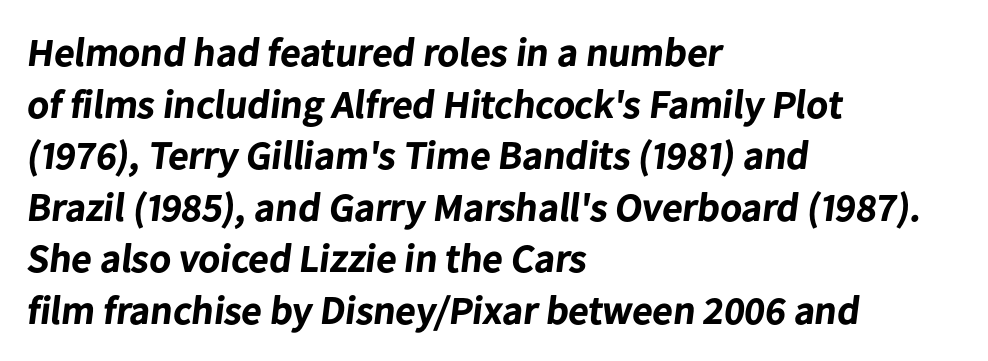
Q: Is the text bold? A: Yes.
Q: Is the typeface a serif or a sans-serif typeface? A: Sans-serif.
Q: Is the text underlined? A: No.
Q: How is the paragraph aligned? A: Left-aligned.
Q: Is the spacing between letters normal or unusually wide? A: Normal.
Q: Is the spacing between lines tight, normal or loose? A: Normal.
Q: Width (condensed, normal, or wide)? A: Normal.
Q: Stroke contrast? A: Low.
Q: x-height? A: Medium.
Q: Monospaced? A: No.
